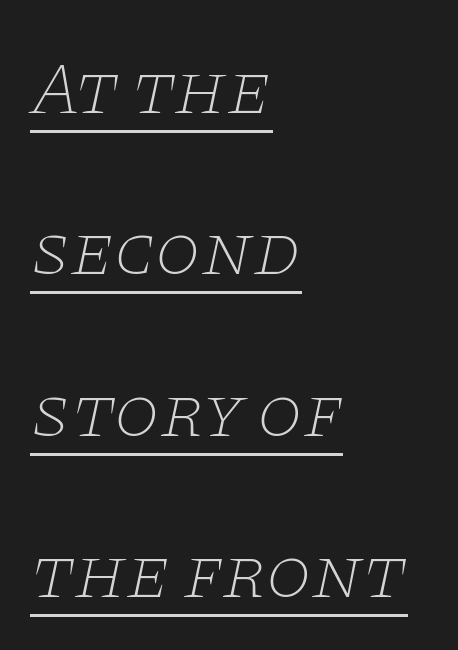
{"serif": "yes", "italic": "yes", "lean": "right", "slant_degrees": 11, "bold": "no", "weight": "thin", "width": "wide", "stroke_contrast": "low", "x_height": "large", "monospaced": "no", "underline": "yes", "align": "left", "line_spacing": "loose", "line_spacing_ratio": 2.18, "letter_spacing": "normal", "letter_spacing_em": 0.0, "glyph_px": 74}
